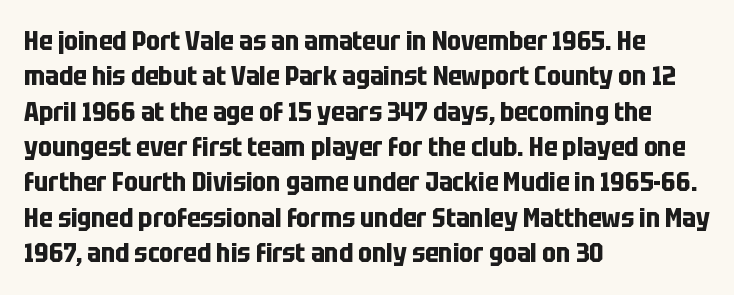
{"italic": "no", "bold": "yes", "underline": "no", "align": "left", "line_spacing": "normal", "line_spacing_ratio": 1.36, "letter_spacing": "normal", "letter_spacing_em": 0.0, "glyph_px": 26}
